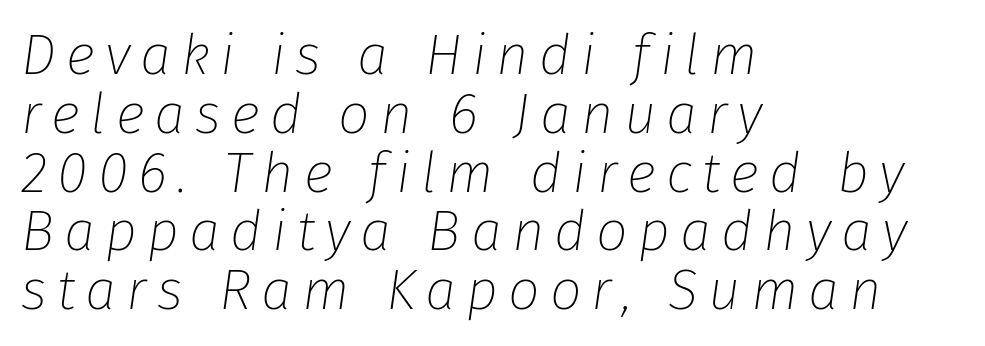
{"italic": "yes", "lean": "right", "slant_degrees": 8, "bold": "no", "weight": "thin", "width": "normal", "stroke_contrast": "low", "x_height": "medium", "monospaced": "no", "underline": "no", "align": "left", "line_spacing": "tight", "line_spacing_ratio": 1.05, "glyph_px": 56}
